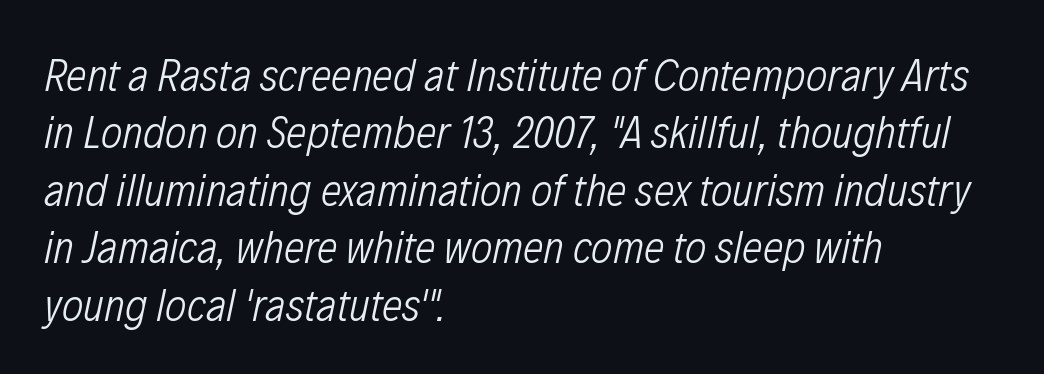
{"italic": "yes", "lean": "right", "slant_degrees": 12, "bold": "no", "weight": "light", "width": "condensed", "stroke_contrast": "low", "x_height": "medium", "monospaced": "no", "underline": "no", "align": "left", "line_spacing": "normal", "line_spacing_ratio": 1.25, "letter_spacing": "normal", "letter_spacing_em": 0.0, "glyph_px": 46}
